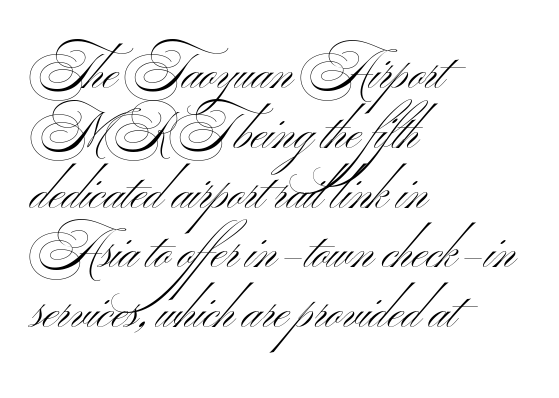
{"serif": "no", "bold": "no", "weight": "light", "width": "wide", "stroke_contrast": "medium", "x_height": "small", "monospaced": "no", "underline": "no", "align": "left", "line_spacing_ratio": 1.22, "letter_spacing": "normal", "letter_spacing_em": 0.0, "glyph_px": 49}
